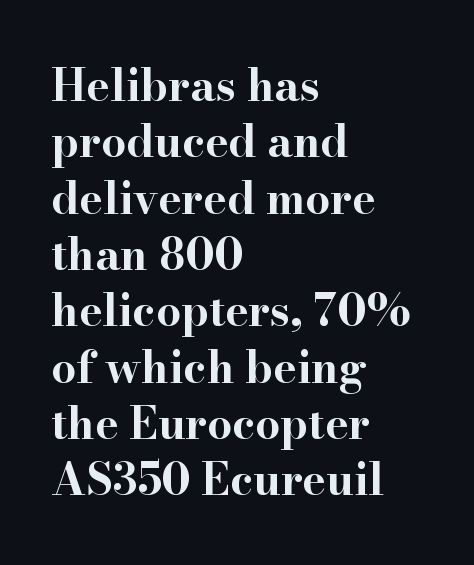
{"serif": "yes", "italic": "no", "bold": "yes", "weight": "bold", "width": "wide", "stroke_contrast": "high", "x_height": "small", "monospaced": "no", "underline": "no", "align": "left", "line_spacing": "normal", "line_spacing_ratio": 1.28, "letter_spacing": "normal", "letter_spacing_em": 0.0, "glyph_px": 44}
